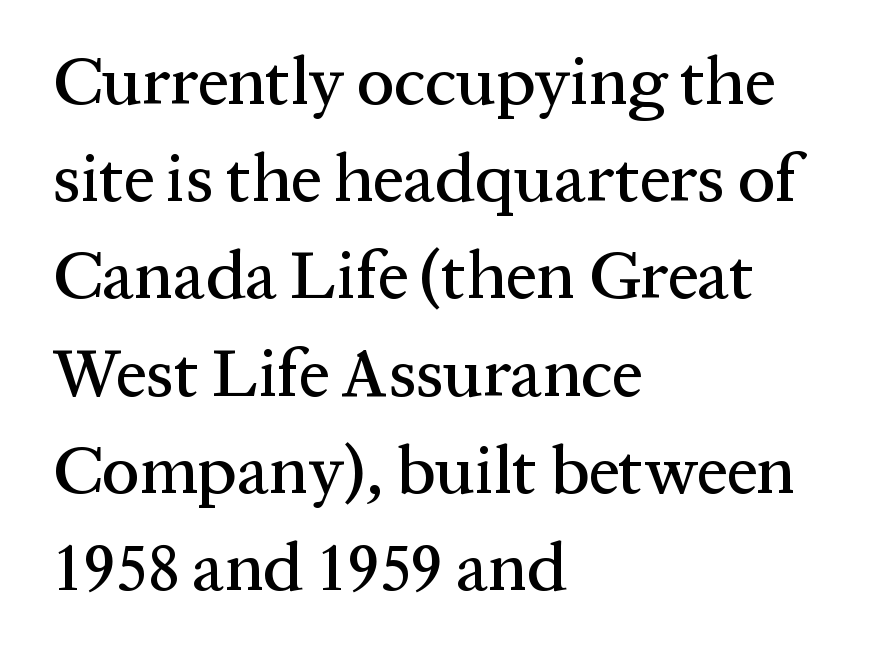
The image shows 68 px serif type, upright; set left-aligned, normal line spacing (1.43x), normal letter spacing, not underlined; medium stroke contrast and a medium x-height.
